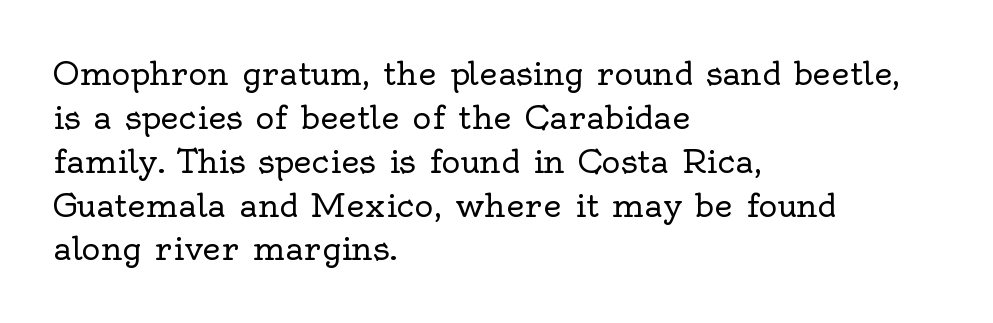
Q: Is the text bold? A: No.
Q: Is the text italic (slanted)? A: No, it is upright.
Q: Is the typeface a serif or a sans-serif typeface? A: Serif.
Q: Is the text underlined? A: No.
Q: How is the paragraph aligned? A: Left-aligned.
Q: Is the spacing between letters normal or unusually wide? A: Normal.
Q: Is the spacing between lines tight, normal or loose? A: Normal.
Q: Width (condensed, normal, or wide)? A: Normal.
Q: x-height? A: Small.
Q: Monospaced? A: No.
